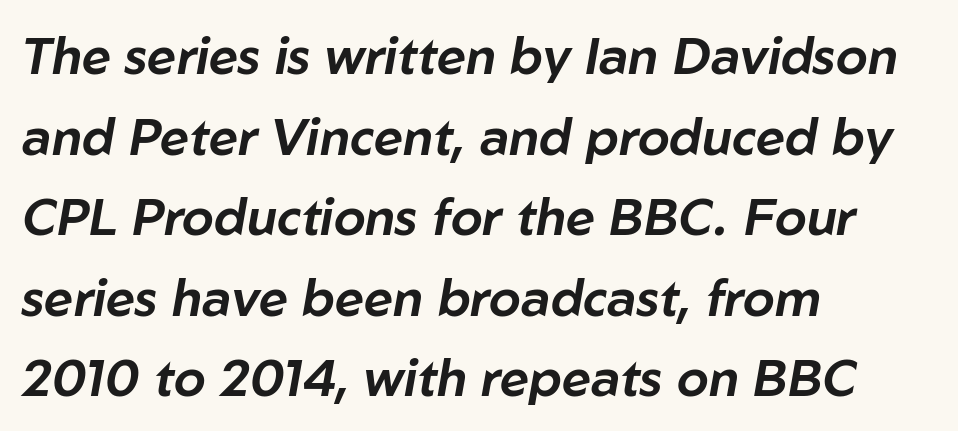
The image shows 51 px text type, italic (leaning right); set left-aligned, normal line spacing (1.58x), normal letter spacing, not underlined; low stroke contrast and a medium x-height.
